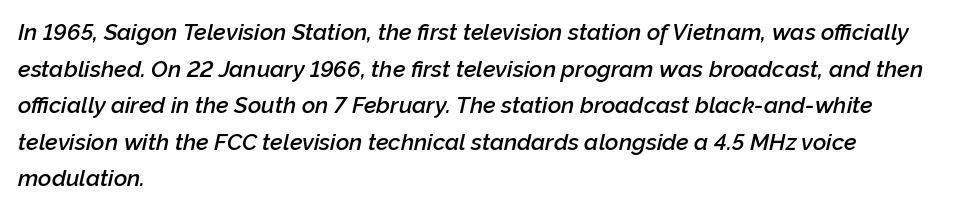
The rendering applies a slant to the glyphs. Unmarked baselines from the first word to the last. This is the in-between weight designers call semibold or demi. The lines in this sample share a left origin and differ only in where they stop.
